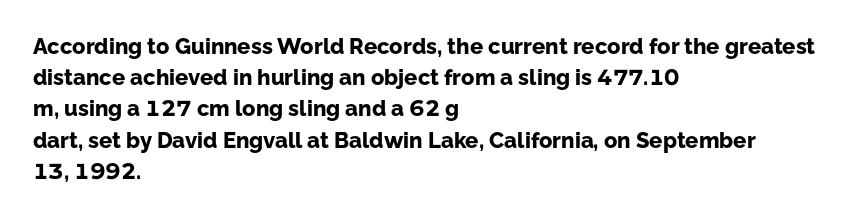
Q: Is the text bold? A: Yes.
Q: Is the text italic (slanted)? A: No, it is upright.
Q: Is the text underlined? A: No.
Q: How is the paragraph aligned? A: Left-aligned.
Q: Is the spacing between letters normal or unusually wide? A: Normal.
Q: Is the spacing between lines tight, normal or loose? A: Normal.
